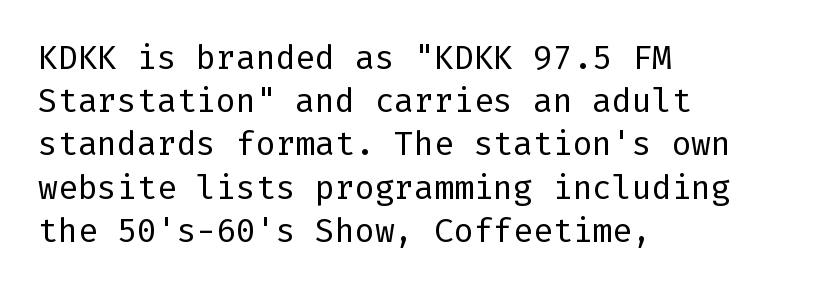
The image shows 33 px regular-weight sans-serif type, upright; set left-aligned, normal line spacing (1.31x), normal letter spacing, not underlined; low stroke contrast and a medium x-height.
